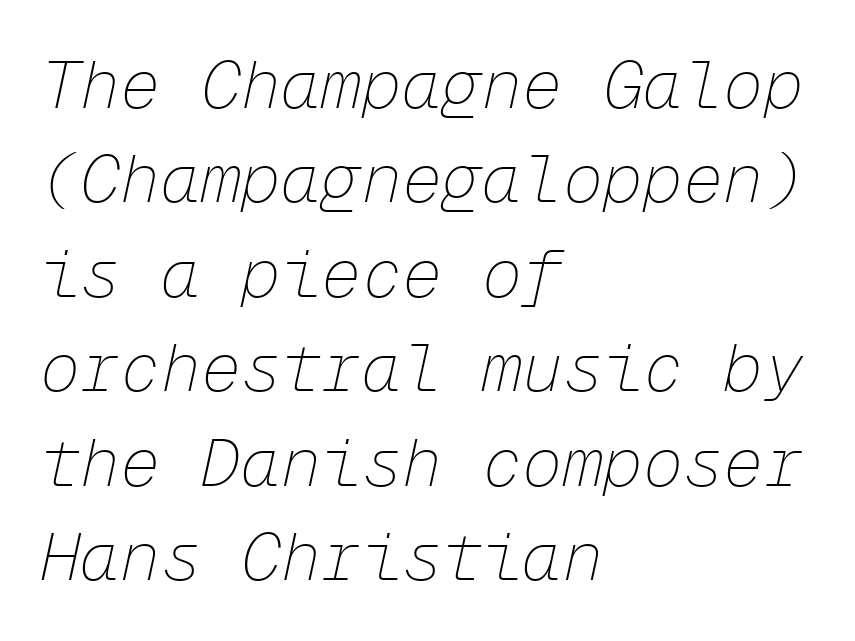
Monospaced: the letters line up in strict vertical columns. A student would call this left alignment; a typographer would say flush left, rag right. Only glyphs here, with clear space below each row. How are the letters spaced? Ordinarily, with no added tracking. Compared with typical paragraphs, the rows here are spaced about the same.
